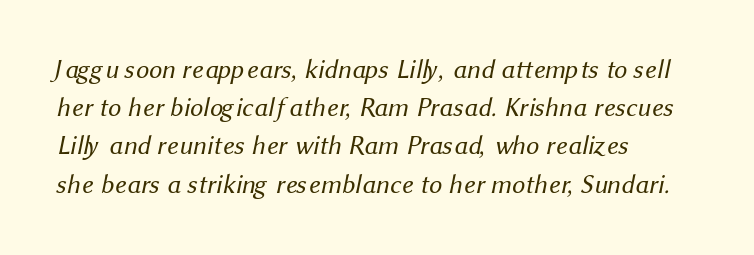
Unmarked baselines from the first word to the last. Each word holds together tightly as a unit, with standard inter-letter gaps. What's the leading like? Ordinary, nothing unusual. Unbolded letterforms with no extra heft.
